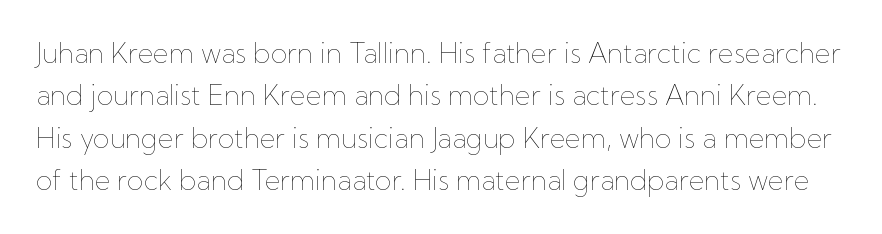
Q: Is the text bold? A: No.
Q: Is the text italic (slanted)? A: No, it is upright.
Q: Is the text underlined? A: No.
Q: Is the spacing between letters normal or unusually wide? A: Normal.
Q: Is the spacing between lines tight, normal or loose? A: Normal.
